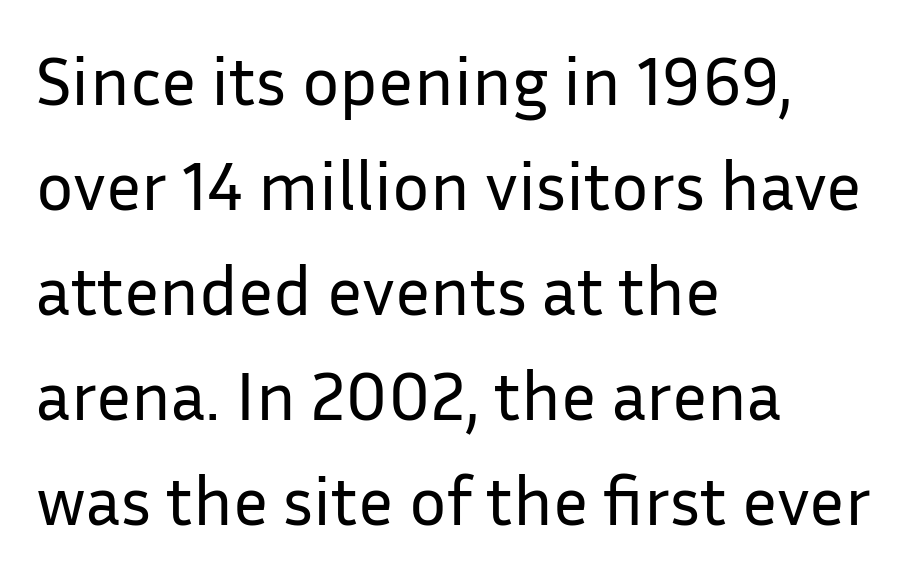
Honestly, there is no underline to notice here at all. Students, note that the glyphs here touch the page at normal intervals. Check where the strokes stop: nothing finishes them off — pure sans. Quick note: interline space is typical. The rendering uses natural spacing where letterforms have individual widths.
